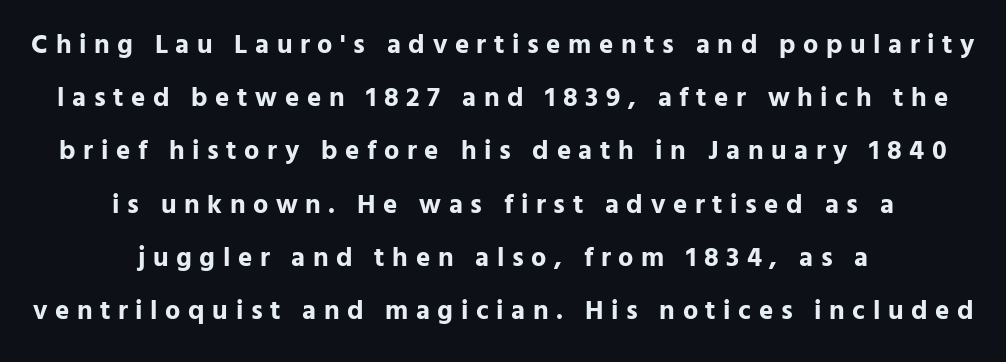
Q: Is the text bold? A: Yes.
Q: Is the text italic (slanted)? A: No, it is upright.
Q: Is the text underlined? A: No.
Q: How is the paragraph aligned? A: Centered.
Q: Is the spacing between letters normal or unusually wide? A: Unusually wide.
Q: Is the spacing between lines tight, normal or loose? A: Loose.
